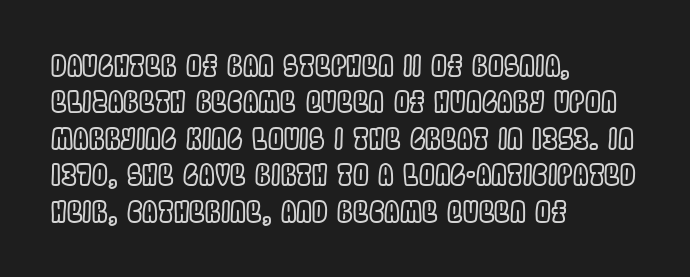
Q: Is the text italic (slanted)? A: No, it is upright.
Q: Is the text underlined? A: No.
Q: How is the paragraph aligned? A: Left-aligned.
Q: Is the spacing between letters normal or unusually wide? A: Normal.
Q: Is the spacing between lines tight, normal or loose? A: Normal.
Q: Width (condensed, normal, or wide)? A: Condensed.
Q: x-height? A: Large.
Q: Monospaced? A: No.
